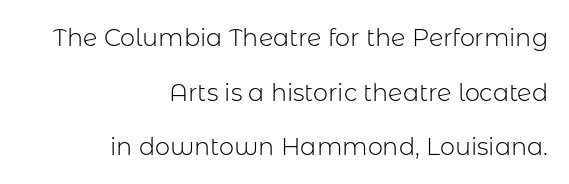
{"italic": "no", "bold": "no", "underline": "no", "align": "right", "line_spacing": "loose", "line_spacing_ratio": 2.28, "letter_spacing": "normal", "letter_spacing_em": 0.0, "glyph_px": 24}
